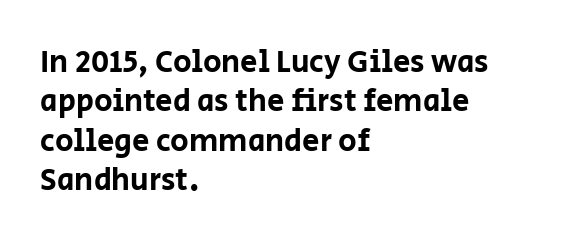
Q: Is the text italic (slanted)? A: No, it is upright.
Q: Is the typeface a serif or a sans-serif typeface? A: Sans-serif.
Q: Is the text underlined? A: No.
Q: How is the paragraph aligned? A: Left-aligned.
Q: Is the spacing between letters normal or unusually wide? A: Normal.
Q: Is the spacing between lines tight, normal or loose? A: Normal.
Q: Width (condensed, normal, or wide)? A: Normal.
Q: Stroke contrast? A: Low.
Q: x-height? A: Large.
Q: Monospaced? A: No.
